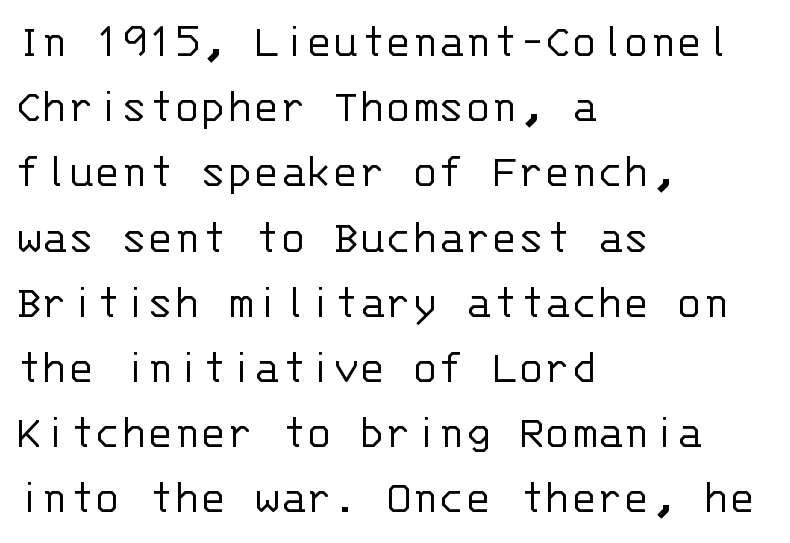
Nothing unusual about the tracking: characters are spaced as the font intends. Is this a fixed-width face? Yes — each glyph sits in an identical cell. The strokes carry an ordinary text weight at most. Just letters on the line, the space beneath them empty.
